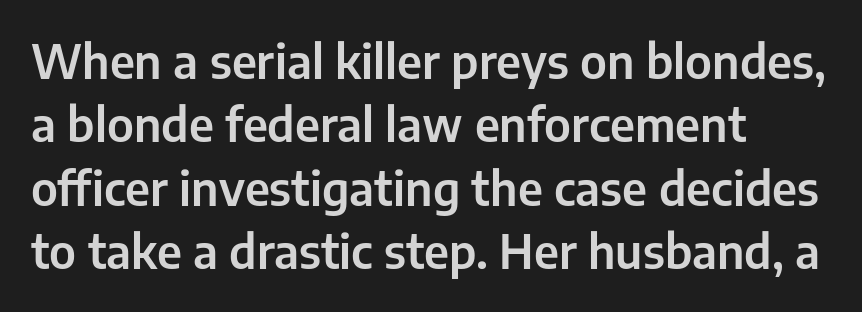
The image shows 46 px sans-serif type, upright; set left-aligned, normal line spacing (1.38x), normal letter spacing, not underlined; low stroke contrast and a medium x-height.
